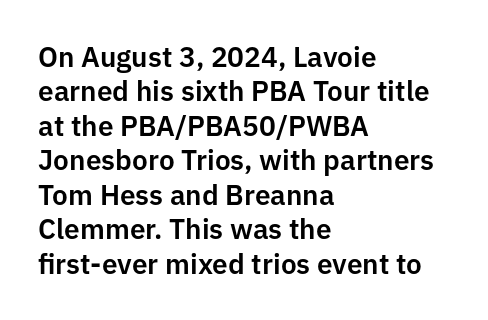
{"serif": "no", "italic": "no", "width": "normal", "stroke_contrast": "low", "x_height": "medium", "monospaced": "no", "underline": "no", "align": "left", "line_spacing_ratio": 1.23, "letter_spacing": "normal", "letter_spacing_em": 0.0, "glyph_px": 28}
